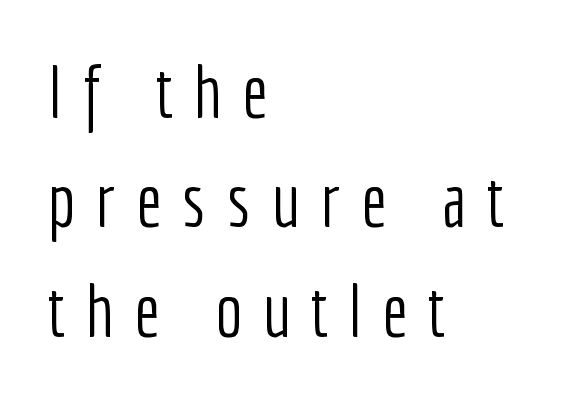
Q: Is the text bold? A: No.
Q: Is the text italic (slanted)? A: No, it is upright.
Q: Is the typeface a serif or a sans-serif typeface? A: Sans-serif.
Q: Is the text underlined? A: No.
Q: How is the paragraph aligned? A: Left-aligned.
Q: Is the spacing between letters normal or unusually wide? A: Unusually wide.
Q: Is the spacing between lines tight, normal or loose? A: Normal.
Q: Width (condensed, normal, or wide)? A: Condensed.
Q: Stroke contrast? A: Low.
Q: x-height? A: Medium.
Q: Monospaced? A: No.
